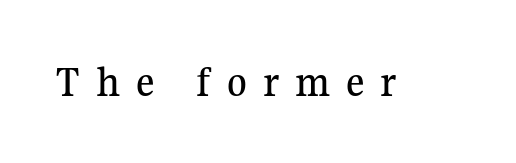
The image shows 45 px serif type, upright; set unusually wide letter spacing (+0.35 em), not underlined; medium stroke contrast and a medium x-height.
